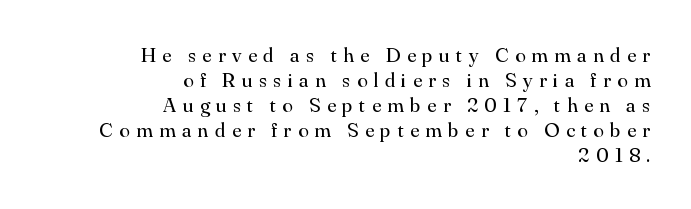
Q: Is the text bold? A: No.
Q: Is the text italic (slanted)? A: No, it is upright.
Q: Is the text underlined? A: No.
Q: How is the paragraph aligned? A: Right-aligned.
Q: Is the spacing between letters normal or unusually wide? A: Unusually wide.
